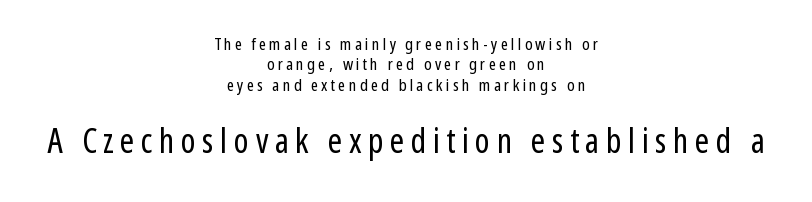
Q: Is the text bold? A: No.
Q: Is the text italic (slanted)? A: No, it is upright.
Q: Is the typeface a serif or a sans-serif typeface? A: Sans-serif.
Q: Is the text underlined? A: No.
Q: How is the paragraph aligned? A: Centered.
Q: Which block of text is set in a larger size, the first (top) or the second (bottom)? A: The second (bottom) one.
Q: Width (condensed, normal, or wide)? A: Condensed.
Q: Stroke contrast? A: Low.
Q: x-height? A: Medium.
Q: Monospaced? A: No.
